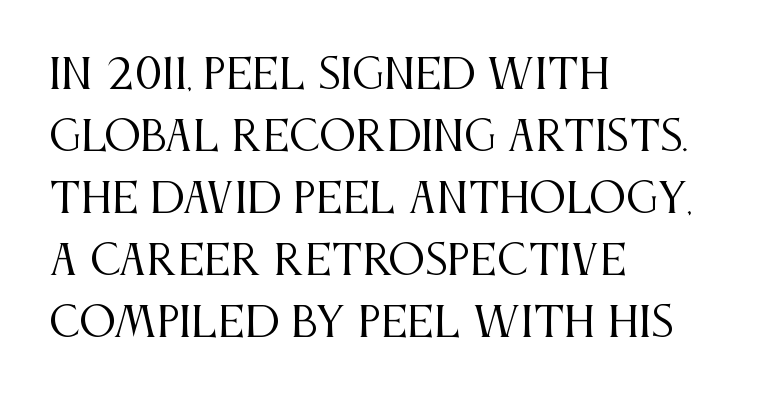
Character widths vary here, with narrow letters taking less room than wide ones. The axis of the letterforms is exactly vertical. Every row of glyphs begins at an identical x-position on the left. Spacing between characters is what you'd get straight out of the box. Observe the serifs anchoring each vertical stroke in this sample. These glyphs show unthickened strokes, regular width or finer.
